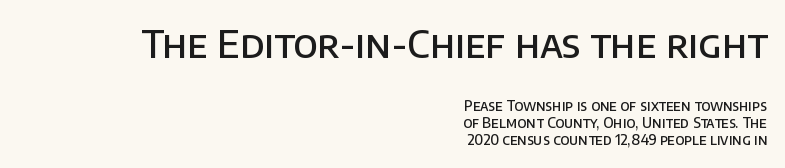
Visually the block forms a straight wall on the right and a jagged coastline on the left. Designer's note — italics off, roman on. The passage shown is not underscored anywhere. Notice the strokes are somewhat thickened but not fully heavy: this is a semibold. The letters advance in unequal steps, a hallmark of proportional type. Tracking here is standard; glyphs follow each other at the usual distance.
